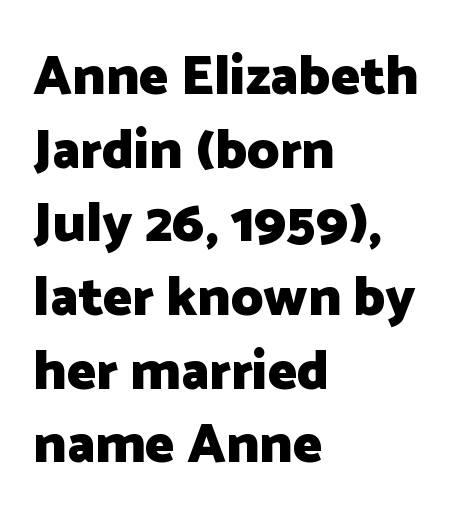
Q: Is the text bold? A: Yes.
Q: Is the text italic (slanted)? A: No, it is upright.
Q: Is the typeface a serif or a sans-serif typeface? A: Sans-serif.
Q: Is the text underlined? A: No.
Q: How is the paragraph aligned? A: Left-aligned.
Q: Is the spacing between letters normal or unusually wide? A: Normal.
Q: Is the spacing between lines tight, normal or loose? A: Normal.
Q: Width (condensed, normal, or wide)? A: Normal.
Q: Stroke contrast? A: Low.
Q: x-height? A: Medium.
Q: Monospaced? A: No.
